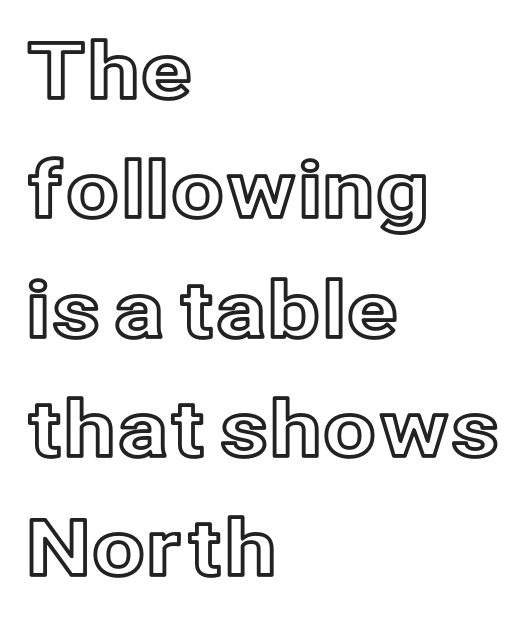
Q: Is the text italic (slanted)? A: No, it is upright.
Q: Is the text underlined? A: No.
Q: How is the paragraph aligned? A: Left-aligned.
Q: Is the spacing between letters normal or unusually wide? A: Normal.
Q: Is the spacing between lines tight, normal or loose? A: Normal.
Q: Width (condensed, normal, or wide)? A: Normal.
Q: x-height? A: Medium.
Q: Monospaced? A: No.
